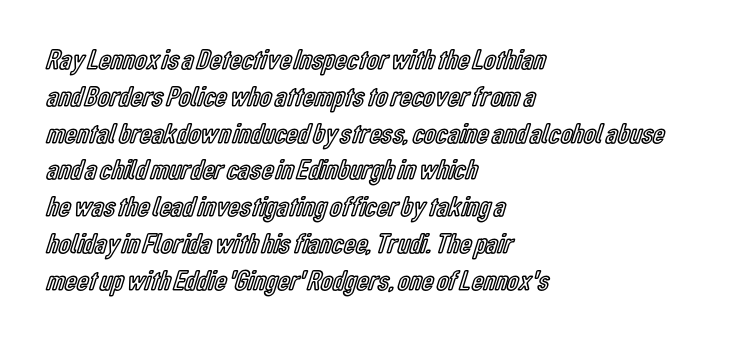
Q: Is the text italic (slanted)? A: Yes.
Q: Is the text underlined? A: No.
Q: How is the paragraph aligned? A: Left-aligned.
Q: Is the spacing between letters normal or unusually wide? A: Normal.
Q: Is the spacing between lines tight, normal or loose? A: Normal.
Q: Width (condensed, normal, or wide)? A: Condensed.
Q: x-height? A: Medium.
Q: Monospaced? A: No.
